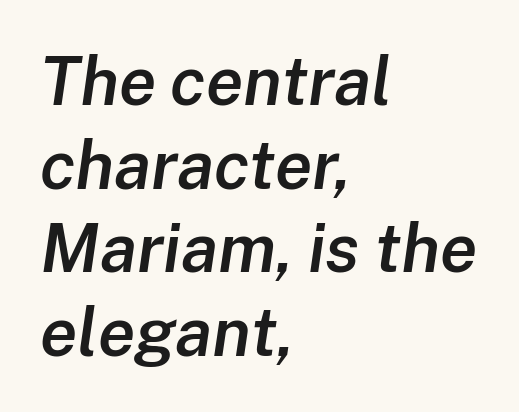
The image shows 68 px semibold type, italic (leaning right); set left-aligned, line spacing 1.23x, normal letter spacing, not underlined; low stroke contrast and a medium x-height.
